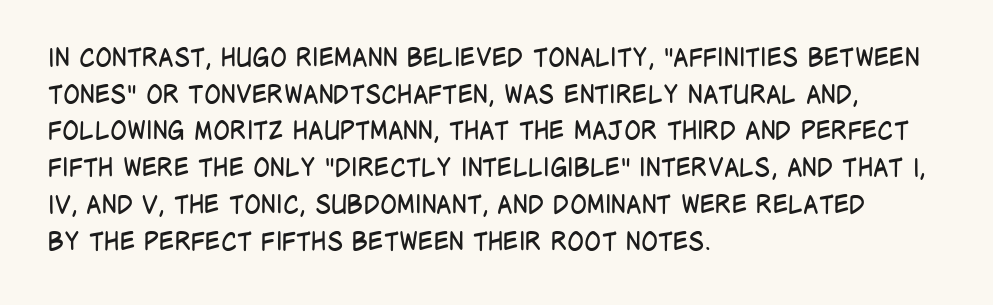
{"italic": "no", "bold": "no", "underline": "no", "align": "left", "line_spacing": "normal", "line_spacing_ratio": 1.47, "letter_spacing": "normal", "letter_spacing_em": 0.0, "glyph_px": 25}
